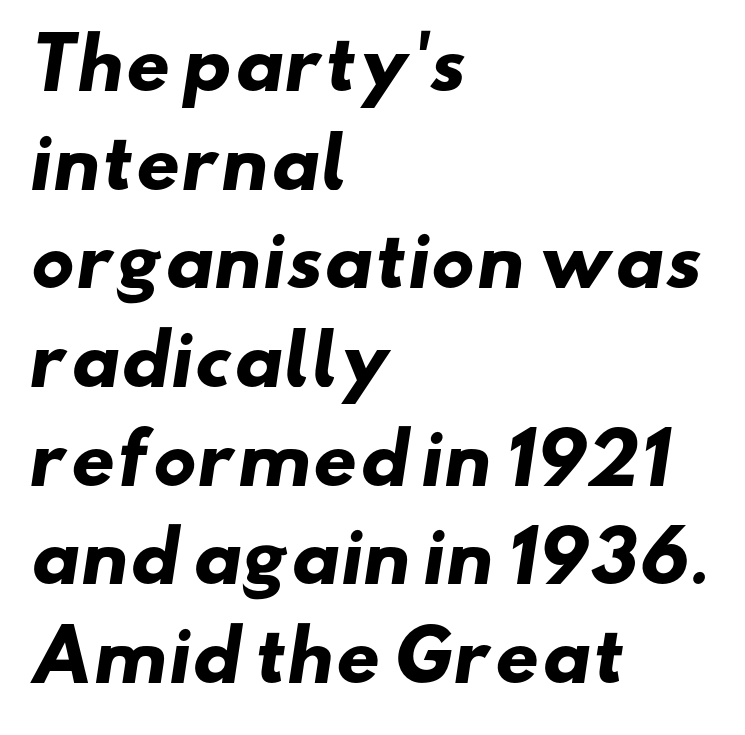
The image shows 69 px heavy, wide sans-serif type; set left-aligned, normal line spacing (1.43x), normal letter spacing, not underlined; low stroke contrast and a small x-height.
